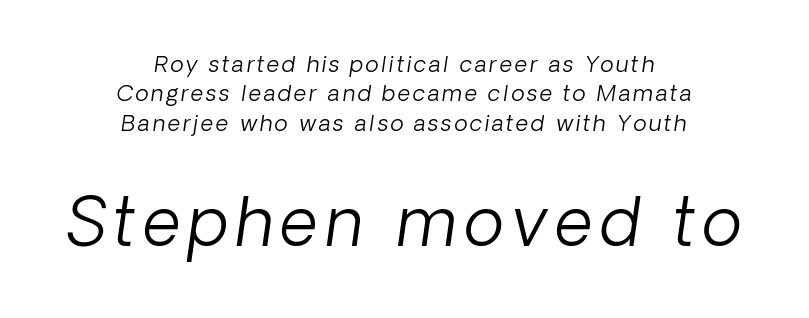
The image shows 66 px light type, italic (leaning right); set centered, normal line spacing (1.33x), not underlined; the second (bottom) block is 3.0x larger; low stroke contrast and a medium x-height.
